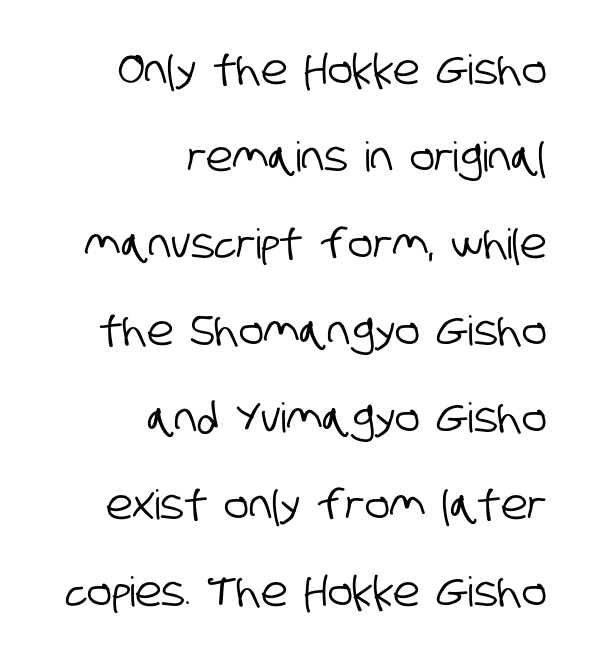
{"serif": "no", "width": "condensed", "stroke_contrast": "low", "x_height": "large", "monospaced": "no", "underline": "no", "align": "right", "line_spacing": "loose", "line_spacing_ratio": 2.12, "letter_spacing": "normal", "letter_spacing_em": 0.0, "glyph_px": 41}
